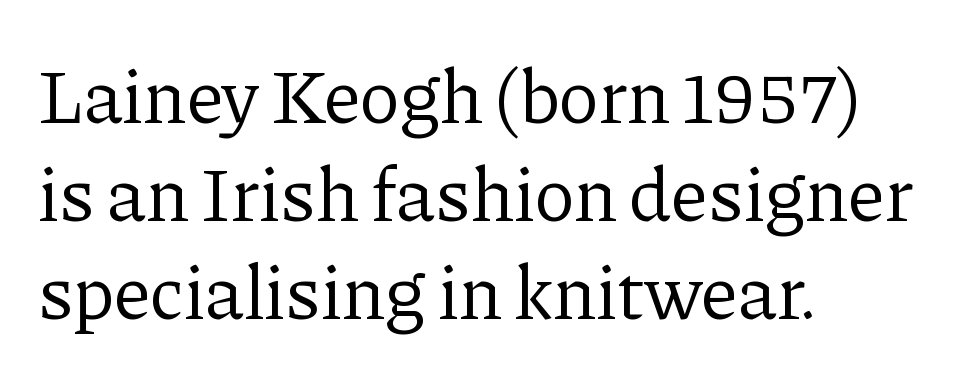
The tracking reads as untouched default to a designer's eye. Think of a printed novel: that variable character pitch is what you see here. The typesetter chose a ragged-right arrangement here. The weight tops out at a normal text grade.
